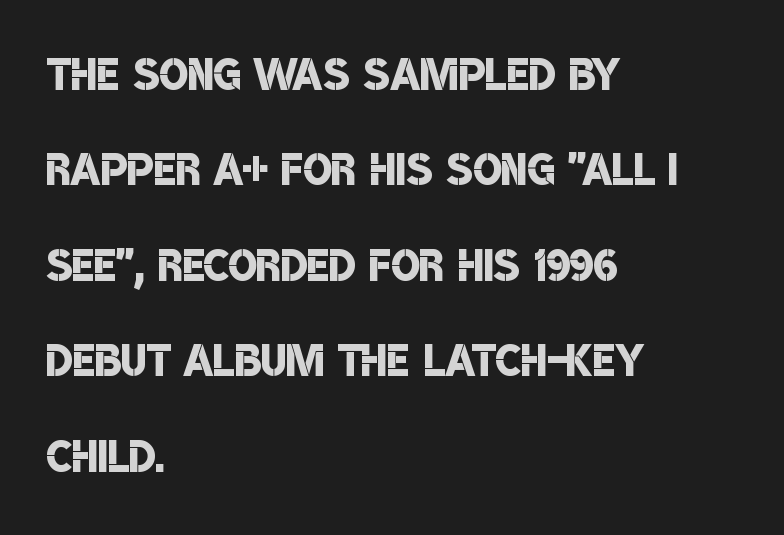
The letters sit at their default tracking, neither squeezed nor spread. Weight check: semibold — heavier than regular, not quite bold. Each line starts at the same left margin while the right side varies. Plain, unruled lines of type.
